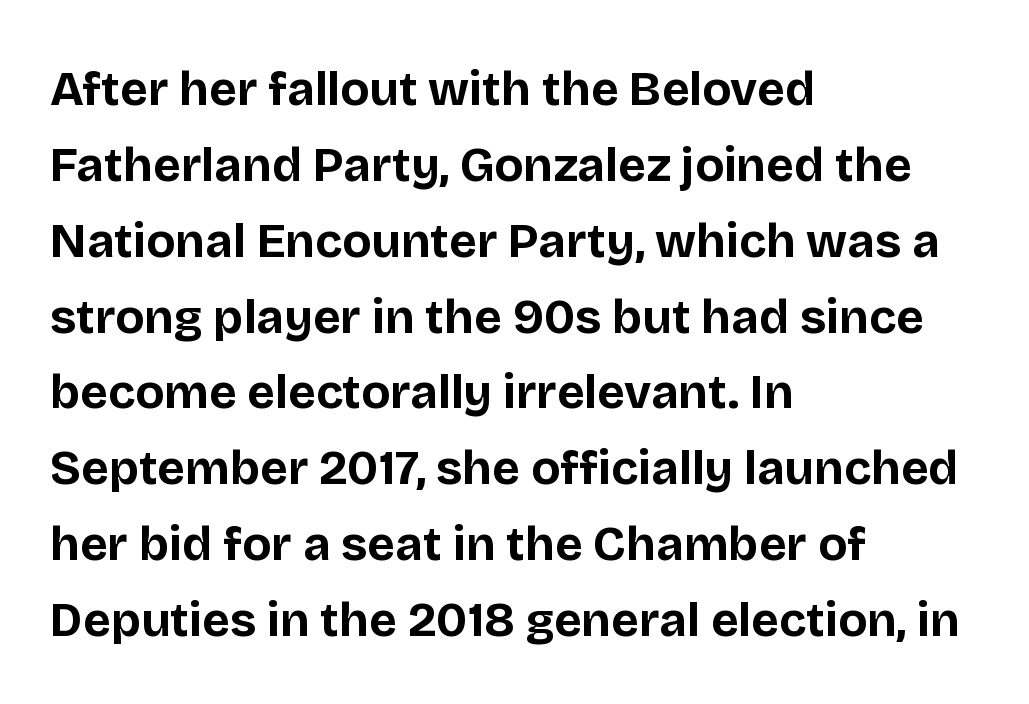
{"serif": "no", "italic": "no", "bold": "yes", "weight": "bold", "width": "normal", "stroke_contrast": "low", "x_height": "large", "monospaced": "no", "underline": "no", "align": "left", "line_spacing": "normal", "line_spacing_ratio": 1.58, "letter_spacing": "normal", "letter_spacing_em": 0.0, "glyph_px": 48}
